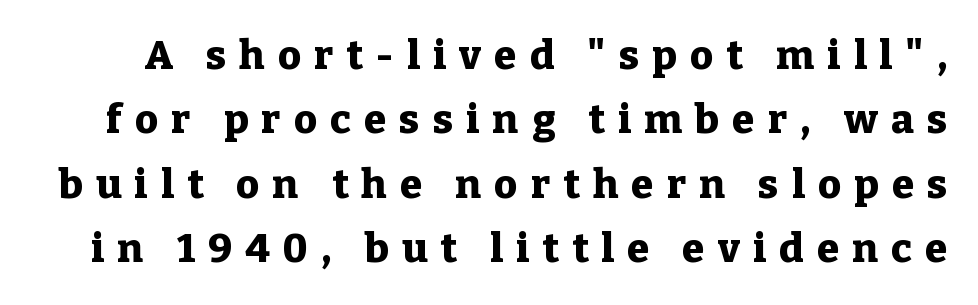
The image shows 40 px heavy serif type, upright; set normal line spacing (1.61x), unusually wide letter spacing (+0.33 em), not underlined; low stroke contrast and a medium x-height.
